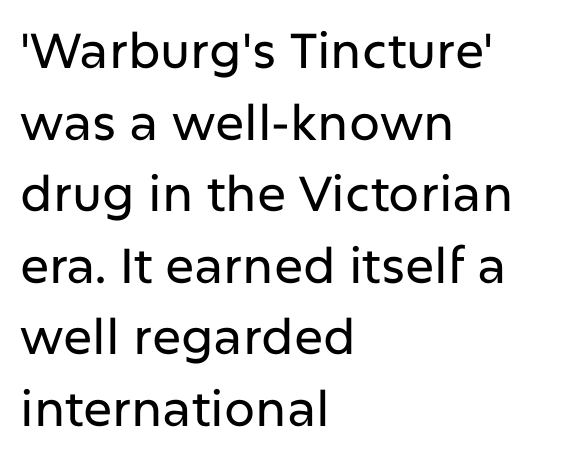
The image shows 49 px sans-serif type, upright; set left-aligned, normal line spacing (1.46x), normal letter spacing, not underlined; low stroke contrast and a medium x-height.
